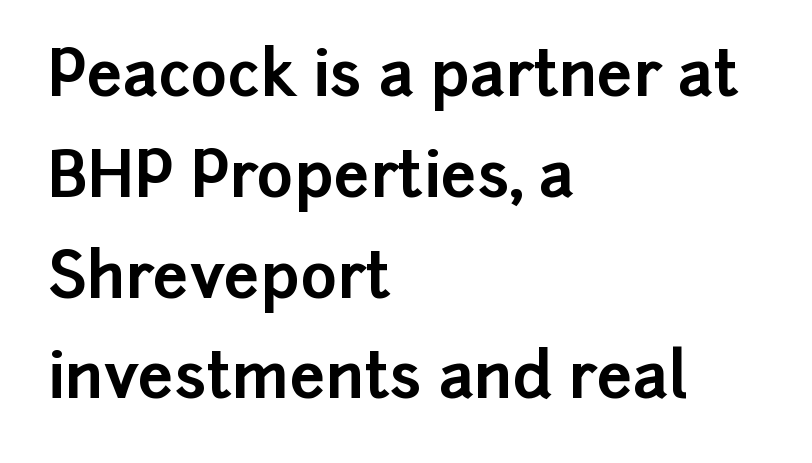
The image shows 63 px bold sans-serif type, upright; set left-aligned, normal line spacing (1.6x), normal letter spacing, not underlined; low stroke contrast and a medium x-height.
